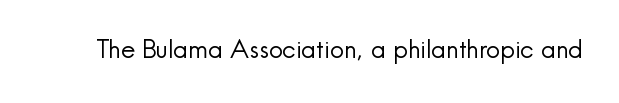
{"italic": "no", "bold": "no", "underline": "no", "letter_spacing": "normal", "letter_spacing_em": 0.0, "glyph_px": 25}
